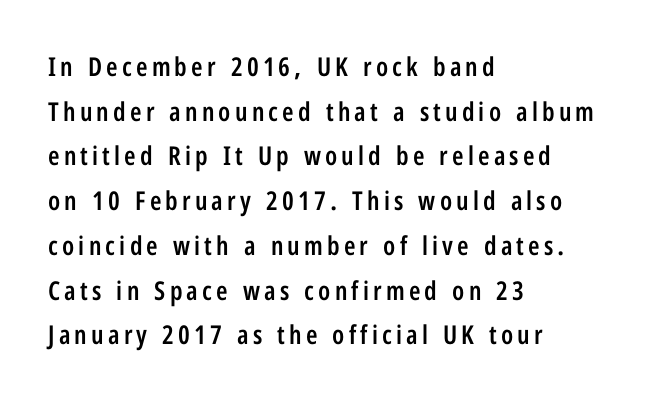
{"italic": "no", "bold": "semi", "underline": "no", "align": "left", "line_spacing_ratio": 1.72, "glyph_px": 26}
